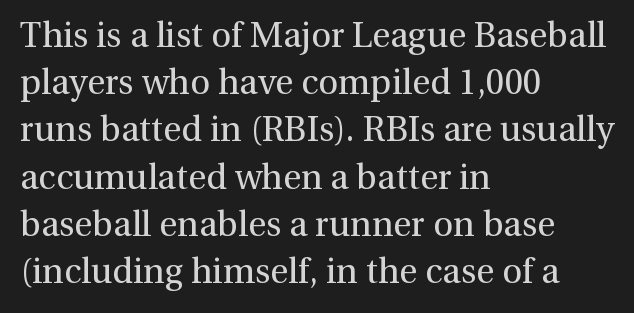
Q: Is the text bold? A: No.
Q: Is the text italic (slanted)? A: No, it is upright.
Q: Is the typeface a serif or a sans-serif typeface? A: Serif.
Q: Is the text underlined? A: No.
Q: How is the paragraph aligned? A: Left-aligned.
Q: Is the spacing between letters normal or unusually wide? A: Normal.
Q: Is the spacing between lines tight, normal or loose? A: Normal.
Q: Width (condensed, normal, or wide)? A: Normal.
Q: Stroke contrast? A: Medium.
Q: x-height? A: Medium.
Q: Monospaced? A: No.
